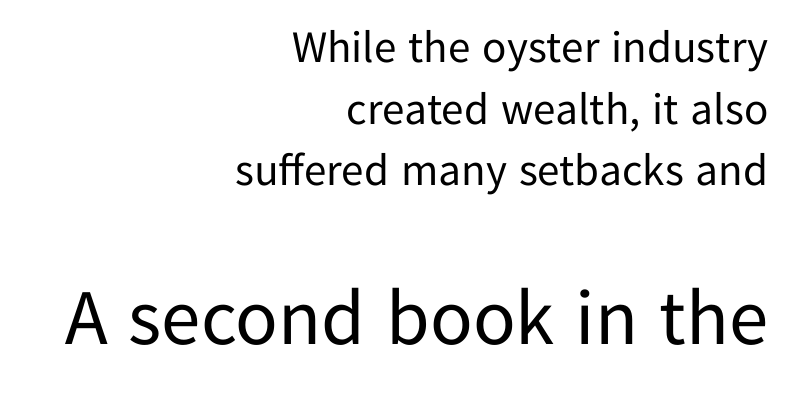
Lines of text with bare space underneath. Think of a printed novel: that variable character pitch is what you see here. Interline gaps are of average width in this sample. Every character sits straight up, as roman type does. Each line ends at the same right margin while the left side varies.
